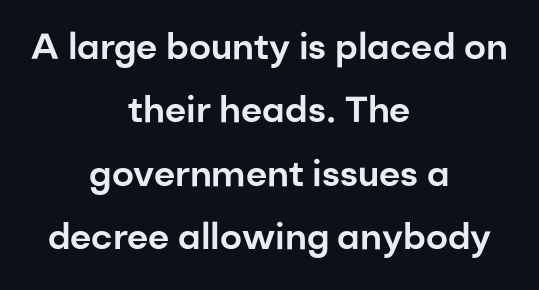
Think of a printed novel: that variable character pitch is what you see here. The text was rendered using a sans face with plain stroke endings. Upright lettering throughout. Just letters on the line, the space beneath them empty. The tracking reads as untouched default to a designer's eye.
